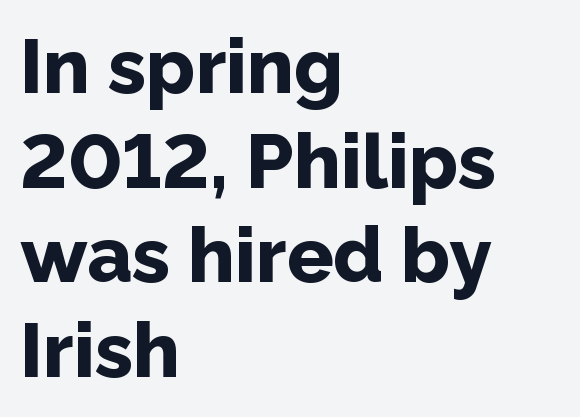
The glyphs in this specimen are sans serif. You could not count columns in this text — the font is proportionally spaced. The letters stand upright; this is a roman face. Compared with an ordinary text face, these strokes are far heavier — a full bold. Look at the tracking — it's just the regular setting, nothing added.
